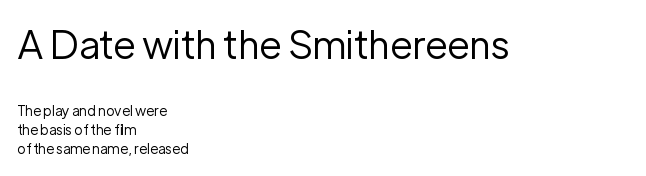
The image shows 39 px regular-weight sans-serif type, upright; set left-aligned, normal line spacing (1.36x), normal letter spacing, not underlined; the first (top) block is 2.79x larger; low stroke contrast and a medium x-height.
